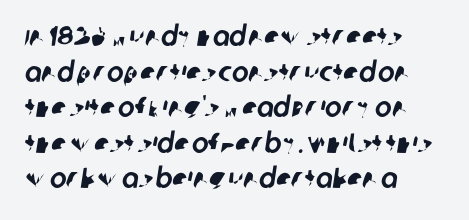
The horizontal fit of the characters is conventional and even. The type family on display is of the sans-serif kind. Whoever set this chose a conventional vertical rhythm. Bare-footed words on every line. Does the copy run flush right? No — it runs flush left. Each letter keeps its own natural width here, so spacing adapts to shape.
